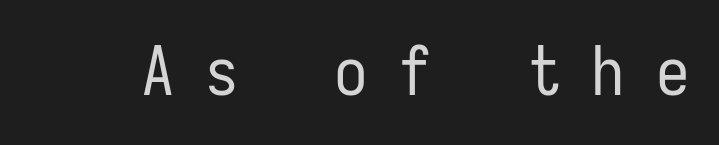
Q: Is the text bold? A: No.
Q: Is the text italic (slanted)? A: No, it is upright.
Q: Is the typeface a serif or a sans-serif typeface? A: Sans-serif.
Q: Is the text underlined? A: No.
Q: Is the spacing between letters normal or unusually wide? A: Unusually wide.
Q: Width (condensed, normal, or wide)? A: Condensed.
Q: Stroke contrast? A: Low.
Q: x-height? A: Medium.
Q: Monospaced? A: Yes.
